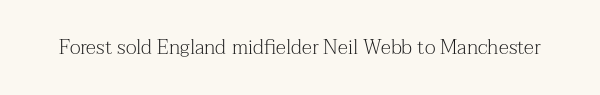
{"italic": "no", "bold": "no", "underline": "no", "letter_spacing": "normal", "letter_spacing_em": 0.0, "glyph_px": 20}
